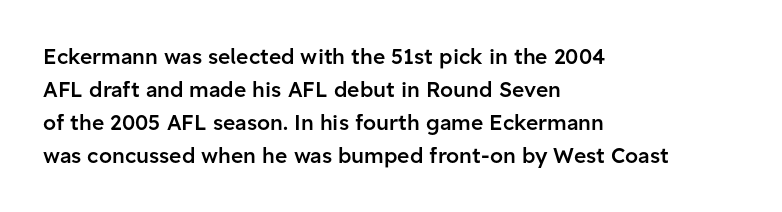
You could call the tracking neutral — neither tight nor loose. Which margin do the lines hug? The left one — the right edge is uneven. Regarding leading, the lines here are spaced in the standard way. Does the weight exceed regular? Yes, but only to semibold. The glyphs are unaccompanied by any horizontal stroke below them.
